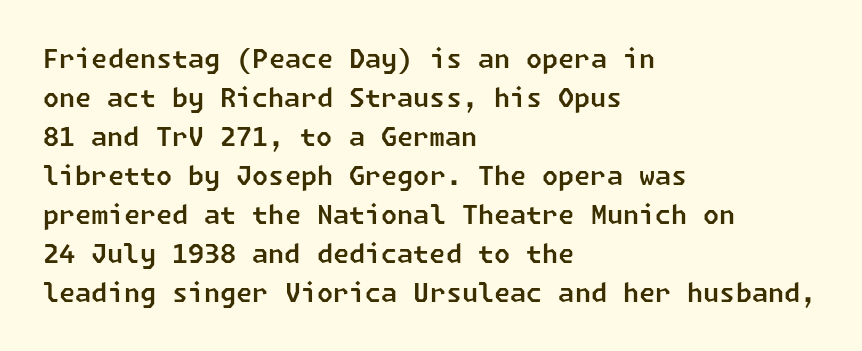
The image shows 26 px text type; set left-aligned, normal line spacing (1.5x), normal letter spacing, not underlined.
